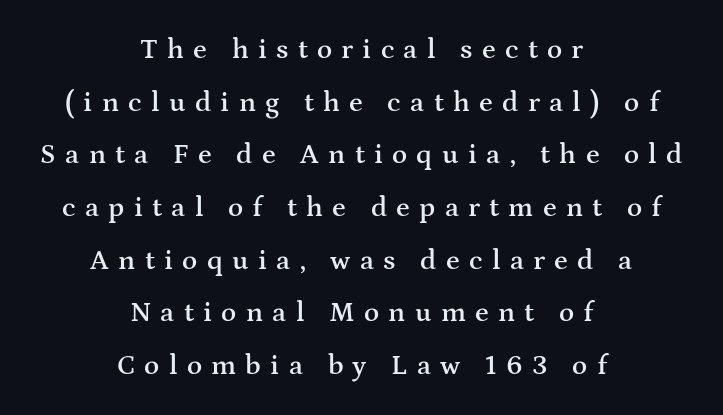
Q: Is the text bold? A: Semi-bold.
Q: Is the text italic (slanted)? A: No, it is upright.
Q: Is the typeface a serif or a sans-serif typeface? A: Serif.
Q: Is the text underlined? A: No.
Q: How is the paragraph aligned? A: Centered.
Q: Is the spacing between letters normal or unusually wide? A: Unusually wide.
Q: Width (condensed, normal, or wide)? A: Wide.
Q: Stroke contrast? A: Medium.
Q: x-height? A: Medium.
Q: Monospaced? A: No.
